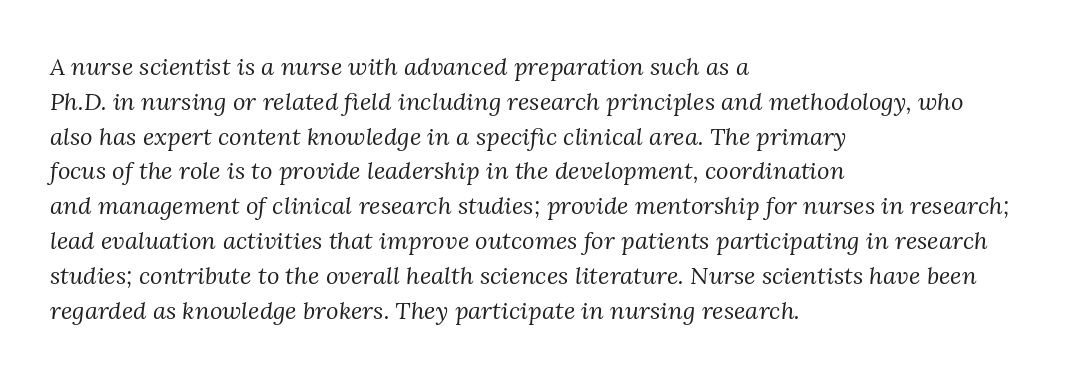
{"italic": "yes", "lean": "right", "slant_degrees": 3, "bold": "no", "underline": "no", "align": "left", "line_spacing": "normal", "line_spacing_ratio": 1.45, "letter_spacing": "normal", "letter_spacing_em": 0.0, "glyph_px": 24}
